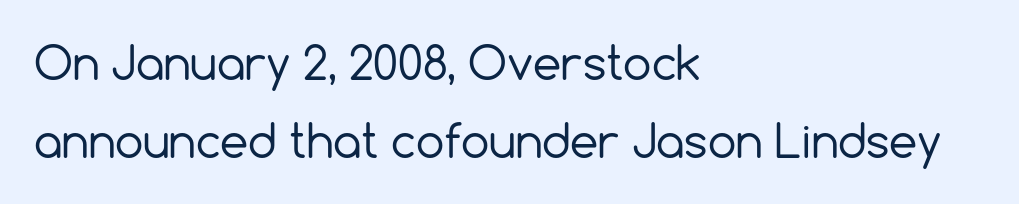
The image shows 45 px regular-weight sans-serif type, upright; set left-aligned, line spacing 1.74x, normal letter spacing, not underlined; a medium x-height.
